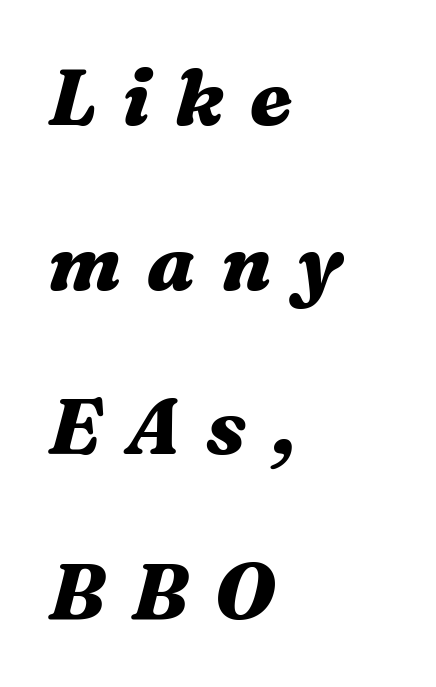
The specimen reads as italic at a glance. The rendering anchors every line to the left-hand side. Compared with typical paragraphs, the rows here are farther apart. Compared with typical body copy, the letter spacing here is much looser.
